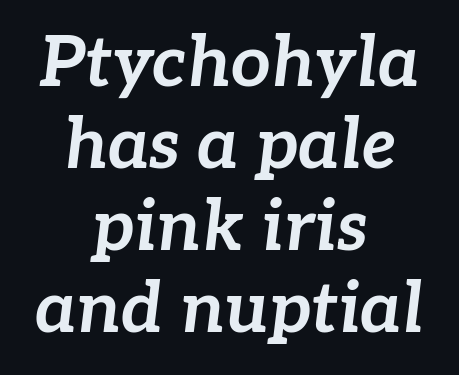
{"italic": "yes", "lean": "right", "slant_degrees": 7, "bold": "yes", "weight": "bold", "width": "normal", "stroke_contrast": "low", "x_height": "medium", "monospaced": "no", "underline": "no", "align": "center", "line_spacing_ratio": 1.17, "letter_spacing": "normal", "letter_spacing_em": 0.0, "glyph_px": 70}
